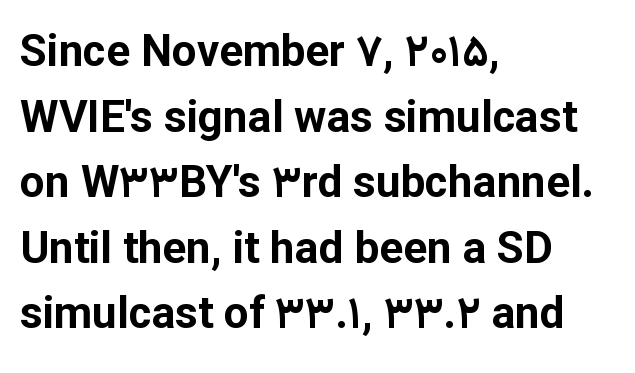
The image shows 44 px bold sans-serif type, upright; set left-aligned, normal line spacing (1.49x), normal letter spacing, not underlined; low stroke contrast and a medium x-height.
